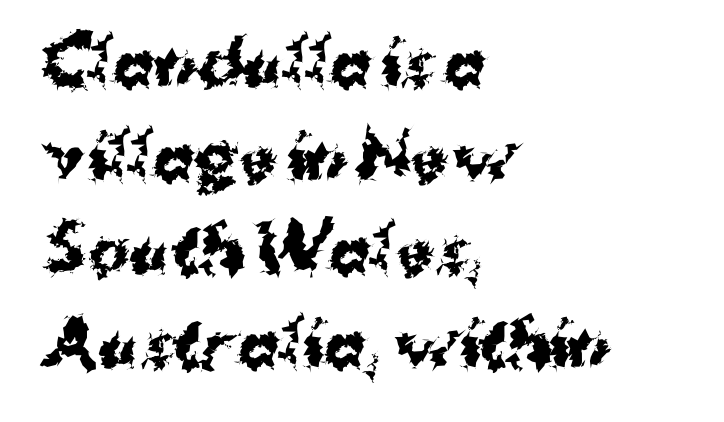
Q: Is the text bold? A: Yes.
Q: Is the text italic (slanted)? A: Yes.
Q: Is the typeface a serif or a sans-serif typeface? A: Sans-serif.
Q: Is the text underlined? A: No.
Q: How is the paragraph aligned? A: Left-aligned.
Q: Is the spacing between letters normal or unusually wide? A: Normal.
Q: Is the spacing between lines tight, normal or loose? A: Normal.
Q: Width (condensed, normal, or wide)? A: Normal.
Q: Stroke contrast? A: Medium.
Q: x-height? A: Medium.
Q: Monospaced? A: No.
